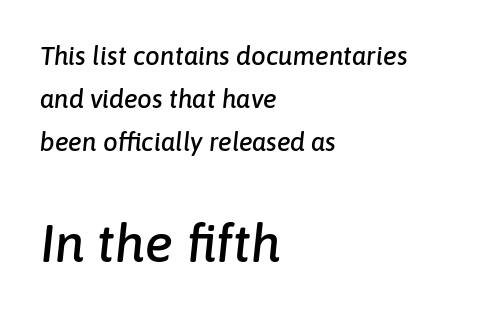
Q: Is the text italic (slanted)? A: Yes, it leans right by about 6 degrees.
Q: Is the text underlined? A: No.
Q: How is the paragraph aligned? A: Left-aligned.
Q: Is the spacing between letters normal or unusually wide? A: Normal.
Q: Is the spacing between lines tight, normal or loose? A: Normal.
Q: Which block of text is set in a larger size, the first (top) or the second (bottom)? A: The second (bottom) one.
Q: Width (condensed, normal, or wide)? A: Normal.
Q: Stroke contrast? A: Low.
Q: x-height? A: Medium.
Q: Monospaced? A: No.
